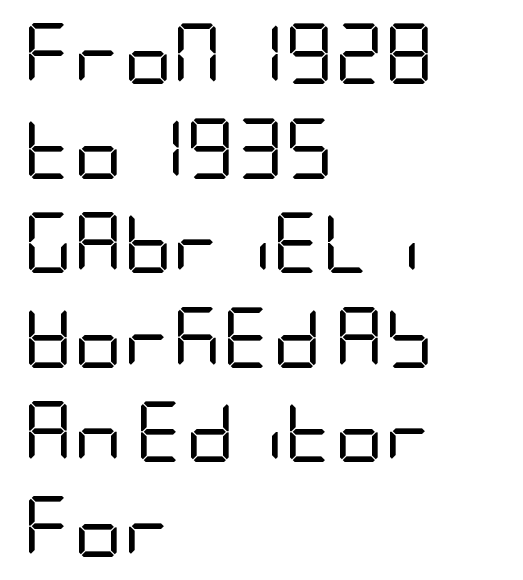
{"serif": "no", "italic": "no", "bold": "no", "weight": "regular", "width": "condensed", "stroke_contrast": "low", "x_height": "large", "underline": "no", "align": "left", "line_spacing": "normal", "line_spacing_ratio": 1.55, "letter_spacing": "normal", "letter_spacing_em": 0.0, "glyph_px": 61}
